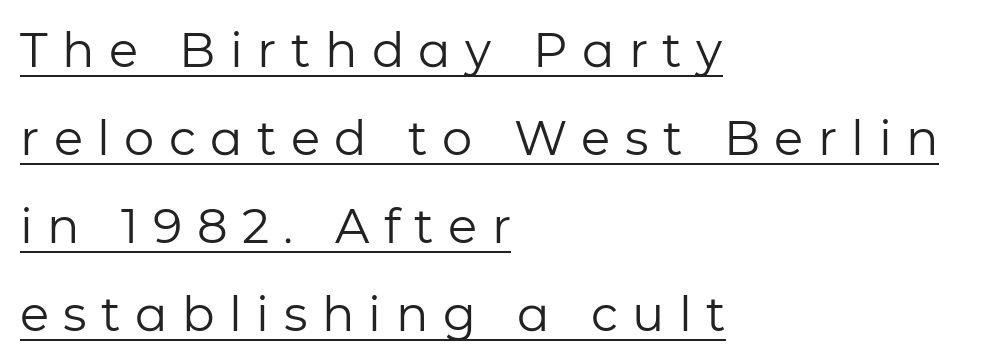
{"serif": "no", "italic": "no", "bold": "no", "weight": "regular", "width": "normal", "stroke_contrast": "low", "x_height": "medium", "monospaced": "no", "underline": "yes", "align": "left", "line_spacing_ratio": 1.83, "letter_spacing": "wide", "letter_spacing_em": 0.3, "glyph_px": 48}
